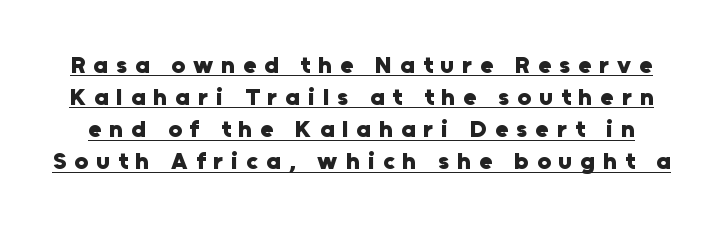
Posture: vertical. Honestly, the row spacing looks completely unremarkable. The string is rendered with underlining switched on. The face used here is rendered with a markedly widened letterfit. Heft: maximum for text — a bold.
